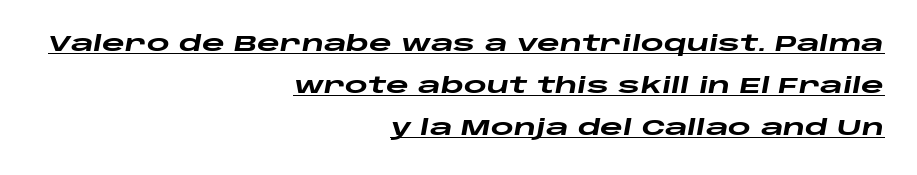
The paragraph shown leans on its right margin. A typesetter would call this leading open, well beyond the default. Looks like someone drew a line under every word here. The typesetting leans heavy: a genuine bold.
